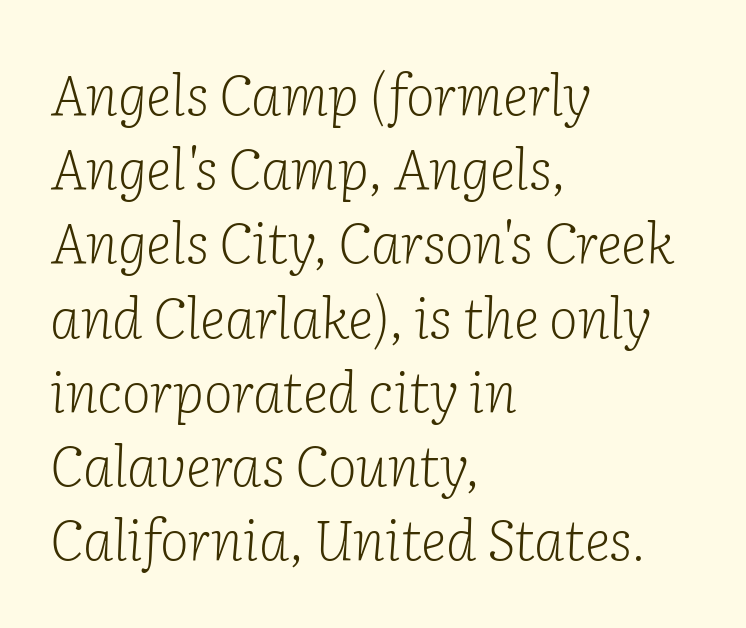
Tall strokes in this sample are angled rather than plumb. The rendering shows small feet on the letterforms — a serif design. Stroke thickness stays within the range of a standard reading face or lighter. The lines sit at an ordinary, default distance from one another. A typesetter would call this zero additional tracking. Lines of text with bare space underneath.
